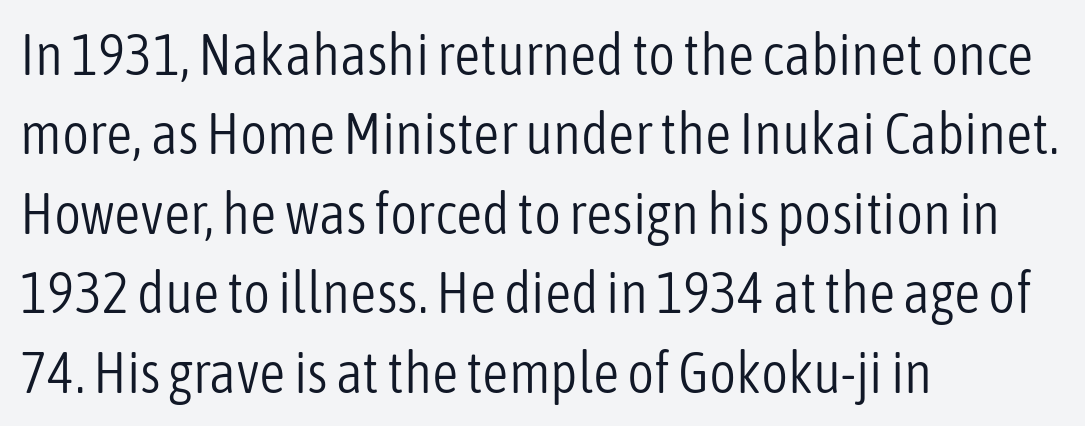
The image shows 58 px light, condensed sans-serif type, upright; set left-aligned, normal line spacing (1.37x), normal letter spacing, not underlined; low stroke contrast and a medium x-height.
